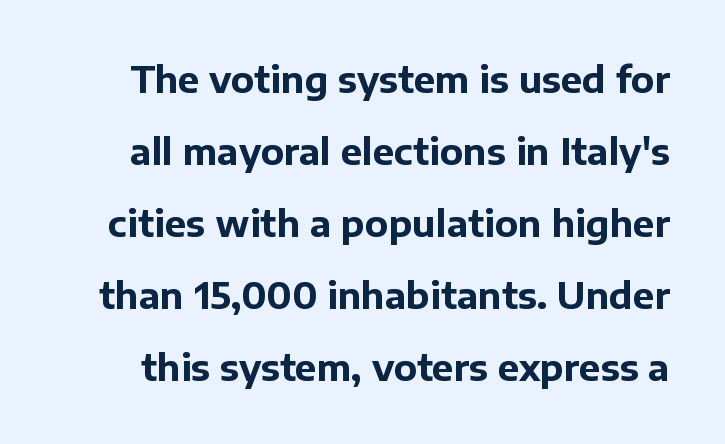
Q: Is the text bold? A: Yes.
Q: Is the text italic (slanted)? A: No, it is upright.
Q: Is the typeface a serif or a sans-serif typeface? A: Sans-serif.
Q: Is the text underlined? A: No.
Q: Is the spacing between letters normal or unusually wide? A: Normal.
Q: Is the spacing between lines tight, normal or loose? A: Loose.
Q: Width (condensed, normal, or wide)? A: Normal.
Q: Stroke contrast? A: Low.
Q: x-height? A: Medium.
Q: Monospaced? A: No.
